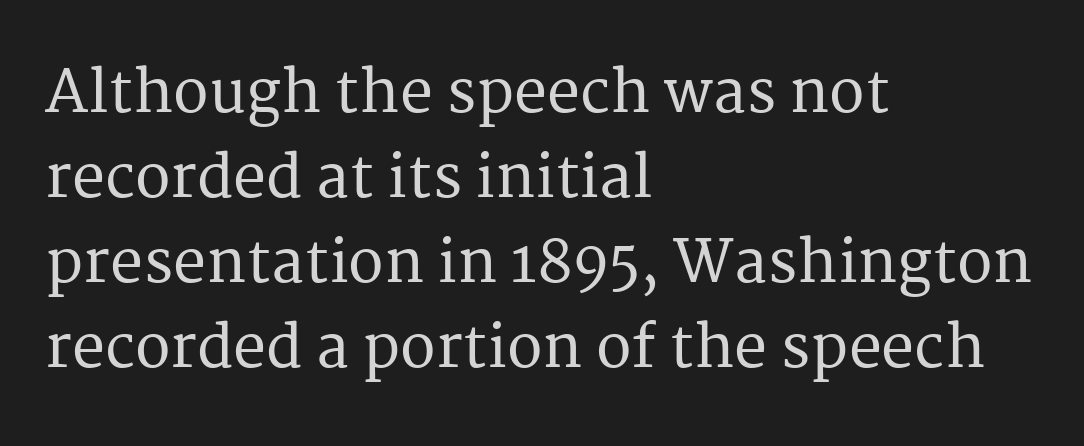
The image shows 59 px serif type, upright; set left-aligned, normal line spacing (1.44x), normal letter spacing, not underlined; medium stroke contrast and a medium x-height.
